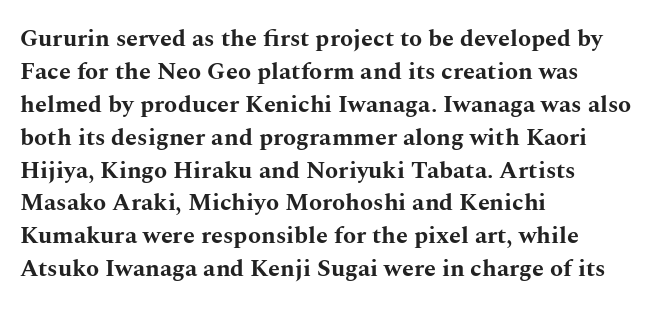
The tracking reads as untouched default to a designer's eye. Check the space under the baseline: it is left empty. The letters stand straight up with perfectly vertical stems. Each line starts at the same left margin while the right side varies. Weight check: bold — yes, fully. These lines sit exactly where default settings would place them.
